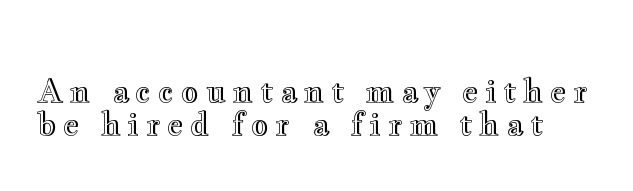
{"italic": "no", "width": "wide", "x_height": "small", "monospaced": "no", "underline": "no", "line_spacing": "tight", "line_spacing_ratio": 1.06, "letter_spacing": "wide", "letter_spacing_em": 0.21, "glyph_px": 31}
